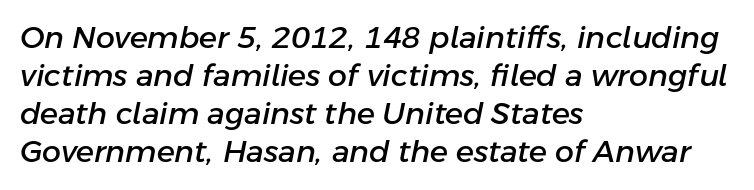
{"italic": "yes", "lean": "right", "slant_degrees": 11, "width": "normal", "stroke_contrast": "low", "x_height": "medium", "monospaced": "no", "underline": "no", "align": "left", "line_spacing": "normal", "line_spacing_ratio": 1.27, "letter_spacing": "normal", "letter_spacing_em": 0.0, "glyph_px": 30}
